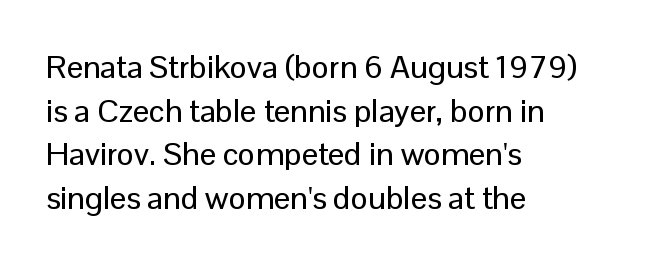
The image shows 32 px sans-serif type, upright; set left-aligned, normal line spacing (1.36x), normal letter spacing, not underlined; low stroke contrast and a medium x-height.
